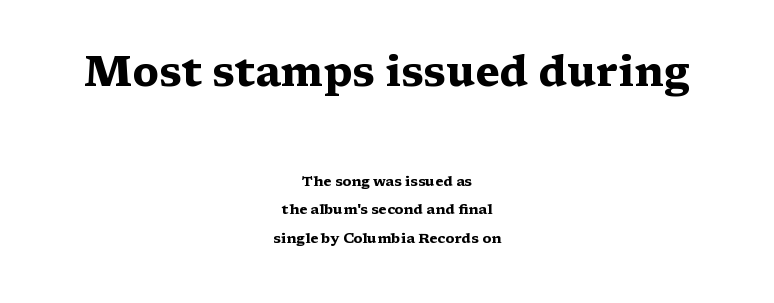
{"serif": "yes", "italic": "no", "bold": "yes", "weight": "heavy", "width": "wide", "stroke_contrast": "medium", "x_height": "medium", "monospaced": "no", "underline": "no", "align": "center", "line_spacing": "loose", "line_spacing_ratio": 2.05, "letter_spacing": "normal", "letter_spacing_em": 0.0, "larger_block": "first", "size_ratio": 3.0, "glyph_px": 42}
